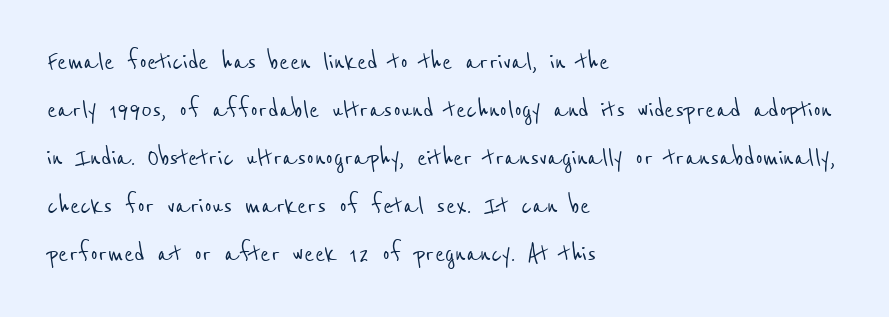
Q: Is the typeface a serif or a sans-serif typeface? A: Sans-serif.
Q: Is the text underlined? A: No.
Q: How is the paragraph aligned? A: Left-aligned.
Q: Is the spacing between letters normal or unusually wide? A: Normal.
Q: Is the spacing between lines tight, normal or loose? A: Normal.
Q: Width (condensed, normal, or wide)? A: Condensed.
Q: Stroke contrast? A: Low.
Q: x-height? A: Medium.
Q: Monospaced? A: No.
